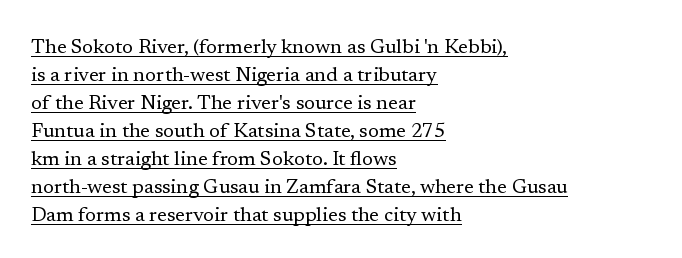
The image shows 20 px text type, upright; set left-aligned, normal line spacing (1.4x), normal letter spacing, underlined.
